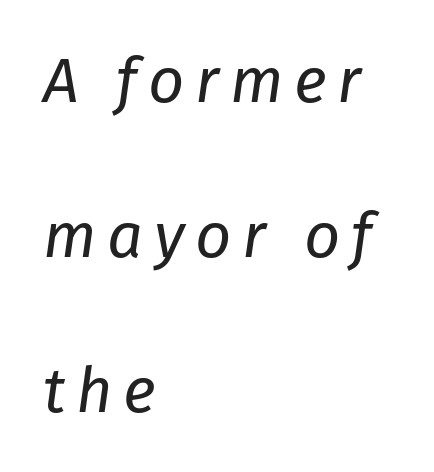
{"italic": "yes", "lean": "right", "slant_degrees": 8, "bold": "no", "weight": "regular", "width": "normal", "stroke_contrast": "low", "x_height": "medium", "monospaced": "no", "underline": "no", "align": "left", "line_spacing": "loose", "line_spacing_ratio": 2.46, "glyph_px": 63}
